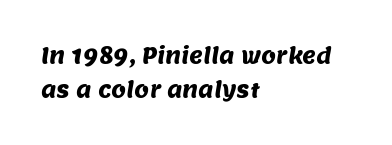
Q: Is the text underlined? A: No.
Q: How is the paragraph aligned? A: Left-aligned.
Q: Is the spacing between letters normal or unusually wide? A: Normal.
Q: Is the spacing between lines tight, normal or loose? A: Normal.
